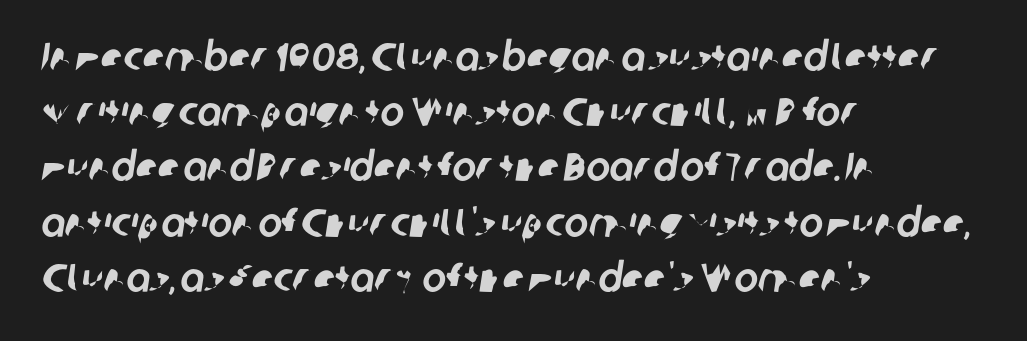
The image shows 40 px sans-serif type; set left-aligned, normal line spacing (1.38x), normal letter spacing, not underlined; low stroke contrast and a medium x-height.
